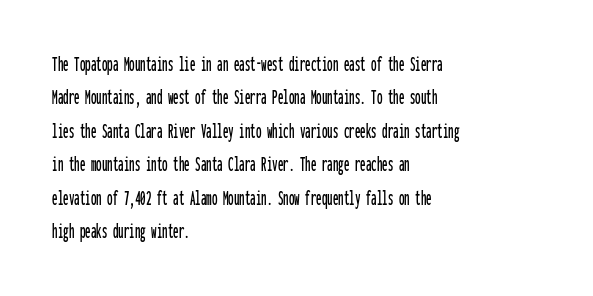
Q: Is the text italic (slanted)? A: No, it is upright.
Q: Is the text underlined? A: No.
Q: How is the paragraph aligned? A: Left-aligned.
Q: Is the spacing between letters normal or unusually wide? A: Normal.
Q: Is the spacing between lines tight, normal or loose? A: Normal.
